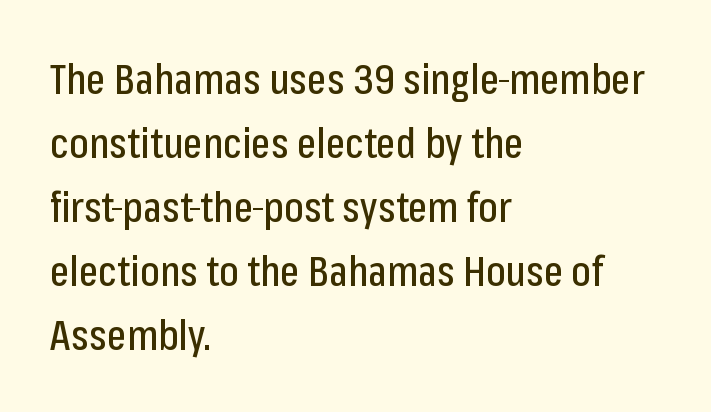
The image shows 41 px condensed sans-serif type, upright; set left-aligned, normal line spacing (1.56x), normal letter spacing, not underlined; low stroke contrast and a medium x-height.
